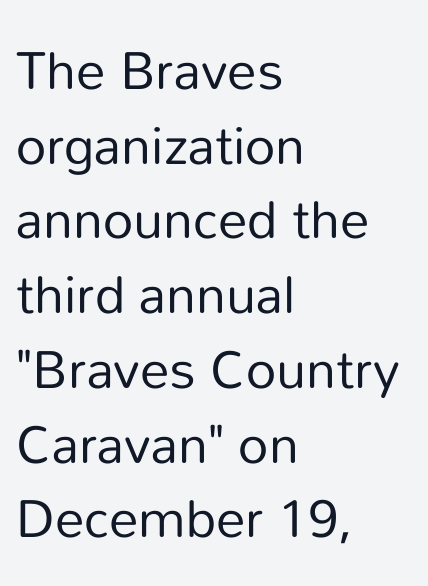
Unlike a traditional serif, this face leaves its strokes unadorned. Does the leading feel generous? No, just average. The characters are drawn with everyday or finer stroke widths. This sample uses plain, unmodified letter spacing.
